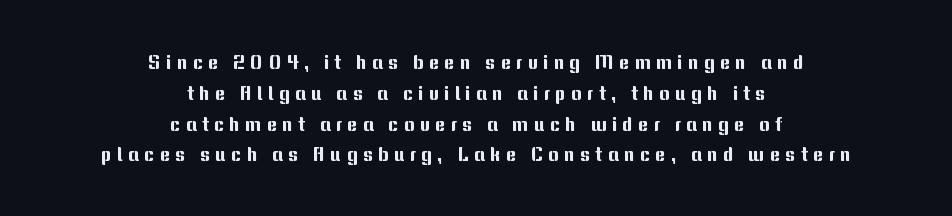
Q: Is the text italic (slanted)? A: No, it is upright.
Q: Is the text underlined? A: No.
Q: How is the paragraph aligned? A: Centered.
Q: Is the spacing between letters normal or unusually wide? A: Unusually wide.
Q: Is the spacing between lines tight, normal or loose? A: Normal.
